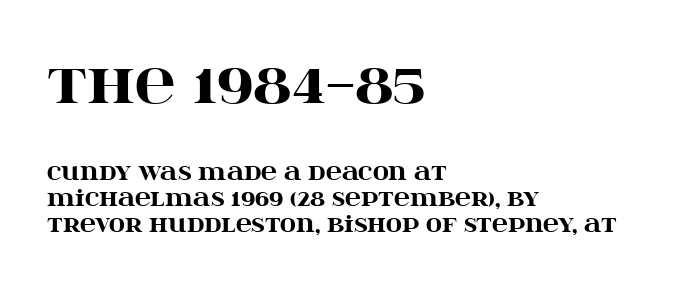
The image shows 56 px heavy, wide serif type, upright; set left-aligned, line spacing 1.18x, normal letter spacing, not underlined; the first (top) block is 2.55x larger; high stroke contrast and a large x-height.
